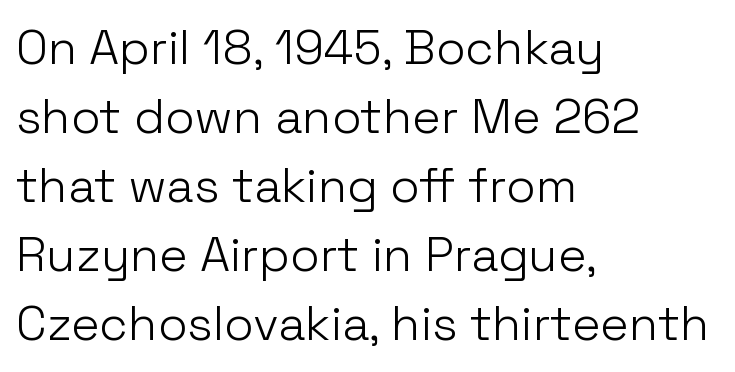
The image shows 48 px light sans-serif type, upright; set left-aligned, normal line spacing (1.44x), normal letter spacing, not underlined; low stroke contrast and a medium x-height.
